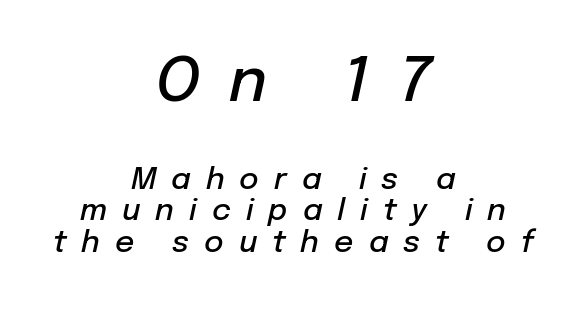
The image shows 61 px semibold type, italic (leaning right); set centered, tight line spacing (1.05x), unusually wide letter spacing (+0.5 em), not underlined; the first (top) block is 2.03x larger; low stroke contrast and a medium x-height.
